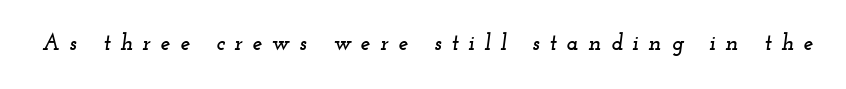
Q: Is the text italic (slanted)? A: Yes, it leans right by about 12 degrees.
Q: Is the text underlined? A: No.
Q: Is the spacing between letters normal or unusually wide? A: Unusually wide.
